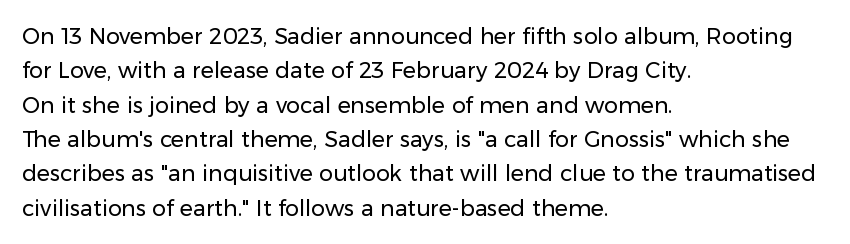
Q: Is the text bold? A: No.
Q: Is the text italic (slanted)? A: No, it is upright.
Q: Is the text underlined? A: No.
Q: How is the paragraph aligned? A: Left-aligned.
Q: Is the spacing between letters normal or unusually wide? A: Normal.
Q: Is the spacing between lines tight, normal or loose? A: Normal.
